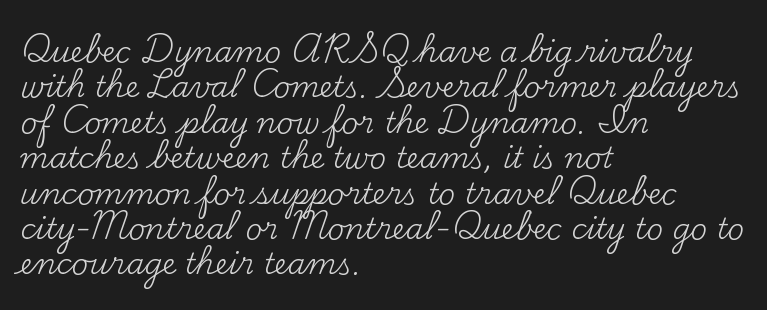
The image shows 29 px regular-weight serif type; set left-aligned, line spacing 1.22x, normal letter spacing, not underlined; medium stroke contrast and a small x-height.
